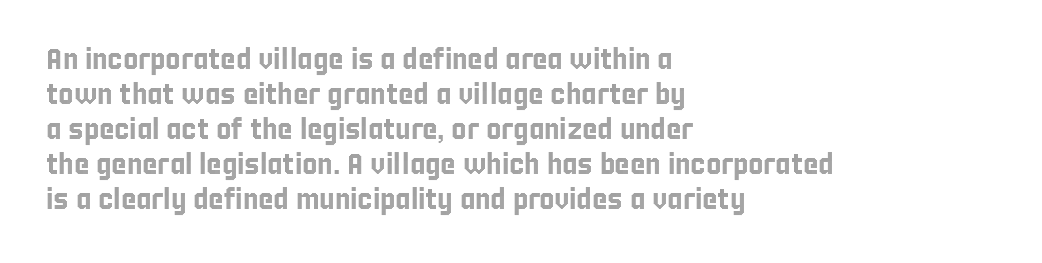
{"italic": "no", "width": "condensed", "x_height": "large", "monospaced": "no", "underline": "no", "align": "left", "line_spacing_ratio": 1.21, "letter_spacing": "normal", "letter_spacing_em": 0.0, "glyph_px": 29}
